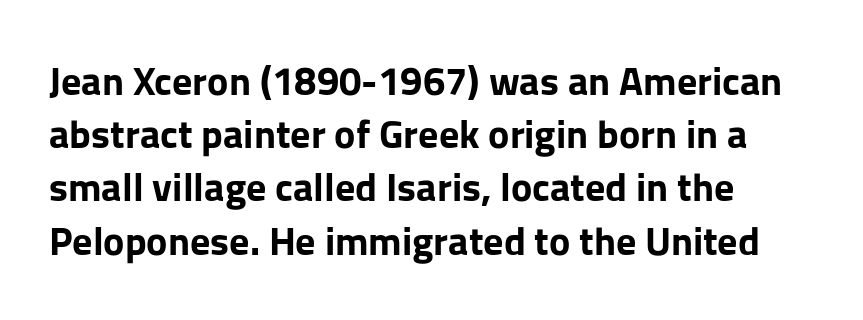
Q: Is the text bold? A: Yes.
Q: Is the text italic (slanted)? A: No, it is upright.
Q: Is the typeface a serif or a sans-serif typeface? A: Sans-serif.
Q: Is the text underlined? A: No.
Q: How is the paragraph aligned? A: Left-aligned.
Q: Is the spacing between letters normal or unusually wide? A: Normal.
Q: Is the spacing between lines tight, normal or loose? A: Normal.
Q: Width (condensed, normal, or wide)? A: Normal.
Q: Stroke contrast? A: Low.
Q: x-height? A: Medium.
Q: Monospaced? A: No.
